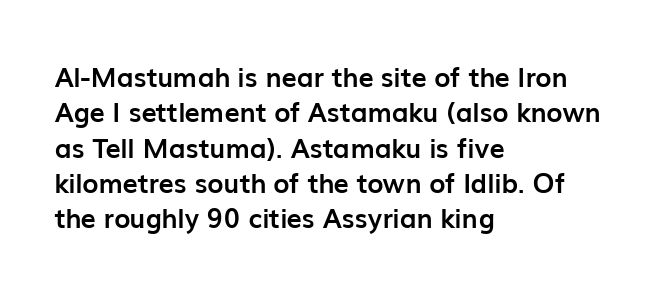
The image shows 27 px bold type, upright; set left-aligned, normal line spacing (1.31x), normal letter spacing, not underlined.
